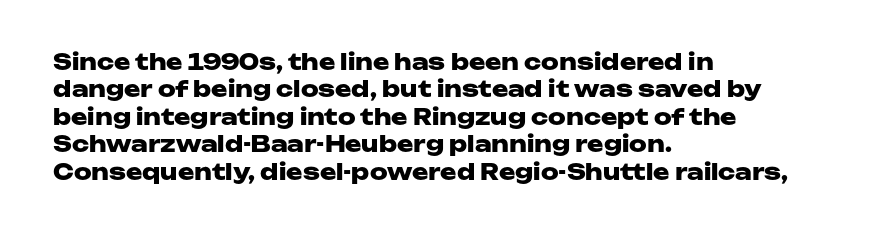
Only glyphs here, with clear space below each row. The type sits square on the baseline with zero lean. Short note: letters normally spaced. Summary of vertical rhythm: regular, with standard interline spacing. Thick stems and heavy bowls — unmistakably bold. Short and long lines alike share a common starting point at left.
